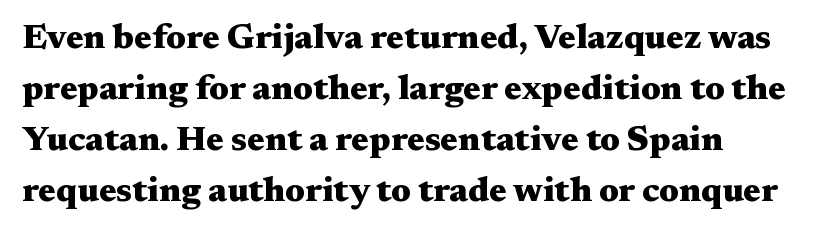
The image shows 35 px heavy, wide serif type, upright; set left-aligned, normal line spacing (1.46x), normal letter spacing, not underlined; medium stroke contrast and a medium x-height.
